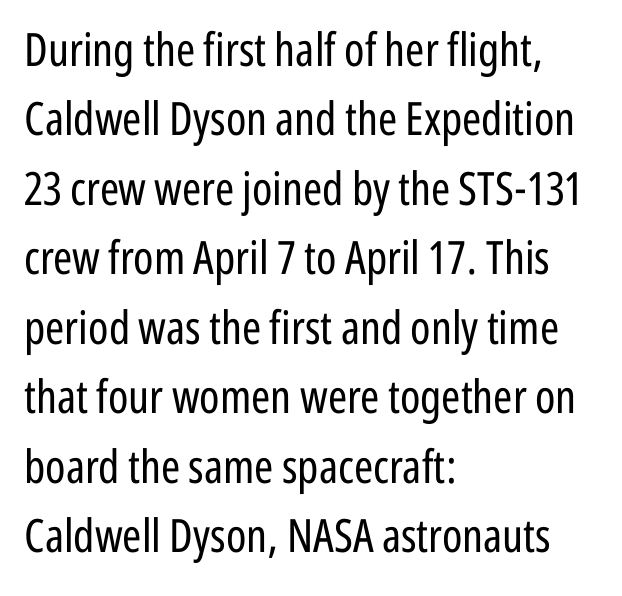
The image shows 46 px regular-weight, condensed sans-serif type, upright; set left-aligned, normal line spacing (1.51x), normal letter spacing, not underlined; low stroke contrast and a medium x-height.
